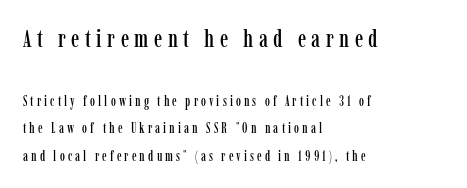
Typeset ragged right — the left edge is the straight one. Characters follow at a spacing far wider than the type designer built in. The upper block of text is set noticeably larger than the block beneath it. The letters stand straight up with perfectly vertical stems. One glance says open: line gaps are wider than usual.
